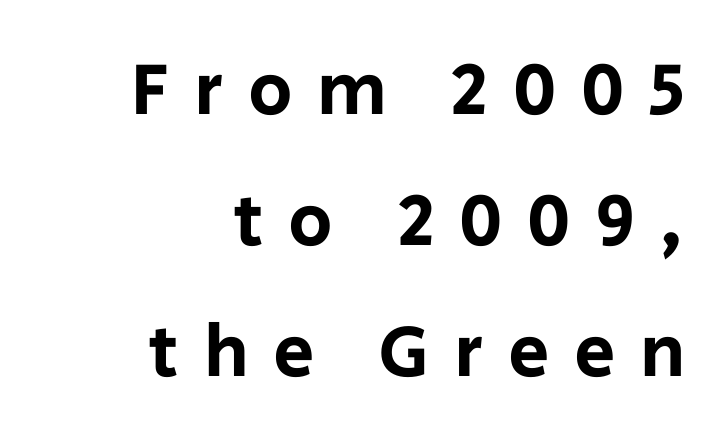
The image shows 74 px sans-serif type, upright; set right-aligned, line spacing 1.77x, unusually wide letter spacing (+0.33 em), not underlined; low stroke contrast and a large x-height.
